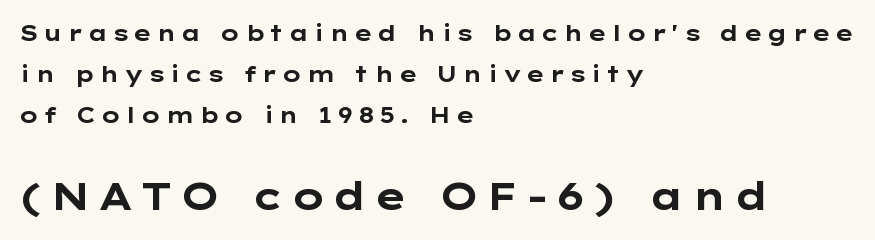
Q: Is the text bold? A: Yes.
Q: Is the text italic (slanted)? A: No, it is upright.
Q: Is the typeface a serif or a sans-serif typeface? A: Sans-serif.
Q: Is the text underlined? A: No.
Q: How is the paragraph aligned? A: Left-aligned.
Q: Which block of text is set in a larger size, the first (top) or the second (bottom)? A: The second (bottom) one.
Q: Width (condensed, normal, or wide)? A: Wide.
Q: Stroke contrast? A: Low.
Q: x-height? A: Medium.
Q: Monospaced? A: No.
